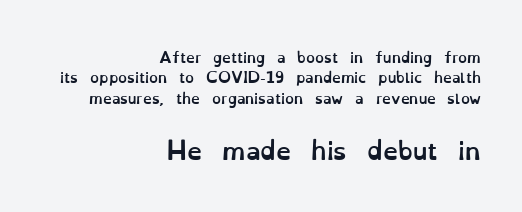
Q: Is the text bold? A: Yes.
Q: Is the text italic (slanted)? A: No, it is upright.
Q: Is the text underlined? A: No.
Q: How is the paragraph aligned? A: Right-aligned.
Q: Is the spacing between letters normal or unusually wide? A: Normal.
Q: Is the spacing between lines tight, normal or loose? A: Normal.
Q: Which block of text is set in a larger size, the first (top) or the second (bottom)? A: The second (bottom) one.
